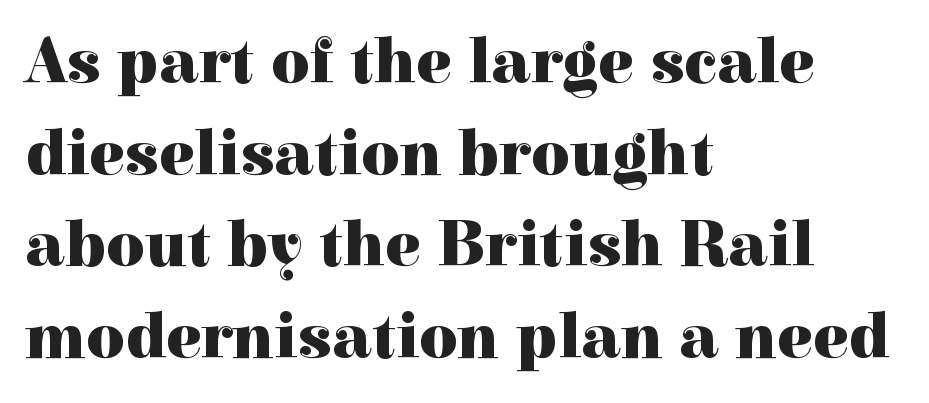
{"serif": "yes", "italic": "no", "bold": "yes", "weight": "heavy", "width": "normal", "x_height": "medium", "monospaced": "no", "underline": "no", "align": "left", "line_spacing": "normal", "line_spacing_ratio": 1.39, "letter_spacing": "normal", "letter_spacing_em": 0.0, "glyph_px": 66}
